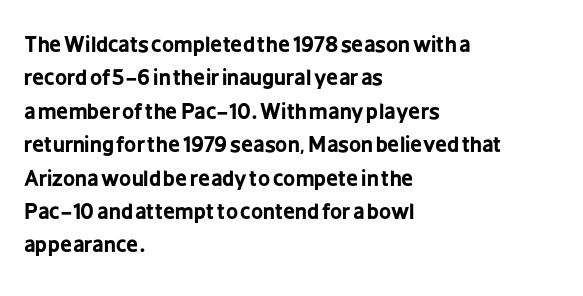
Q: Is the text bold? A: Yes.
Q: Is the text italic (slanted)? A: No, it is upright.
Q: Is the text underlined? A: No.
Q: How is the paragraph aligned? A: Left-aligned.
Q: Is the spacing between letters normal or unusually wide? A: Normal.
Q: Is the spacing between lines tight, normal or loose? A: Normal.
